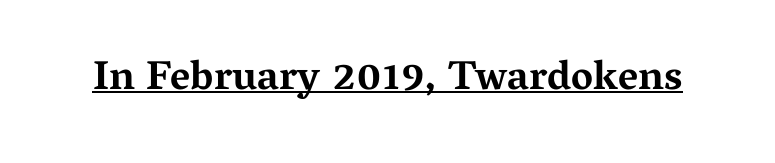
{"serif": "yes", "italic": "no", "bold": "yes", "weight": "bold", "width": "wide", "stroke_contrast": "medium", "x_height": "medium", "monospaced": "no", "underline": "yes", "letter_spacing": "normal", "letter_spacing_em": 0.0, "glyph_px": 41}
